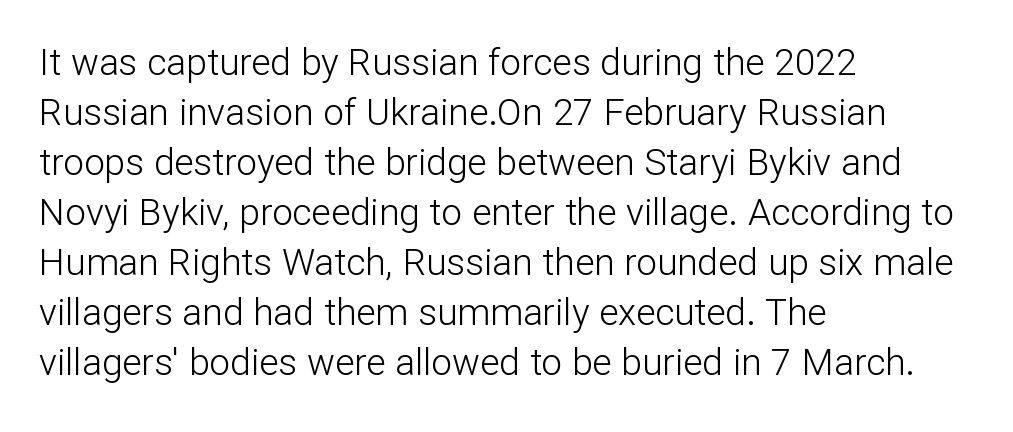
Tracking value appears to be zero — textbook default spacing. Layout note: lines flush left. Varying glyph widths throughout — classic text-font behaviour. No heavy texture on the line: the type isn't bold. Underlining? Definitely not there.
